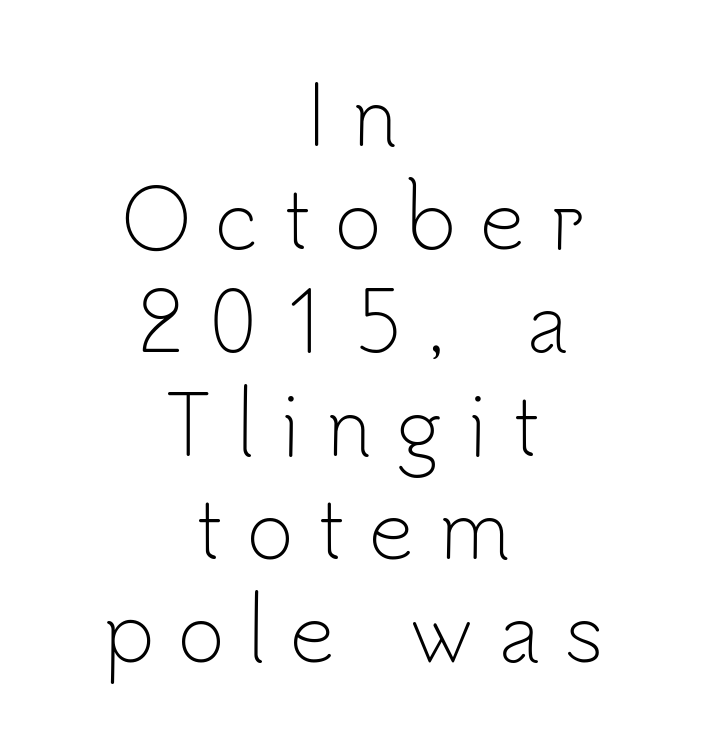
The image shows 80 px light sans-serif type, upright; set centered, normal line spacing (1.29x), unusually wide letter spacing (+0.3 em), not underlined; low stroke contrast and a small x-height.
